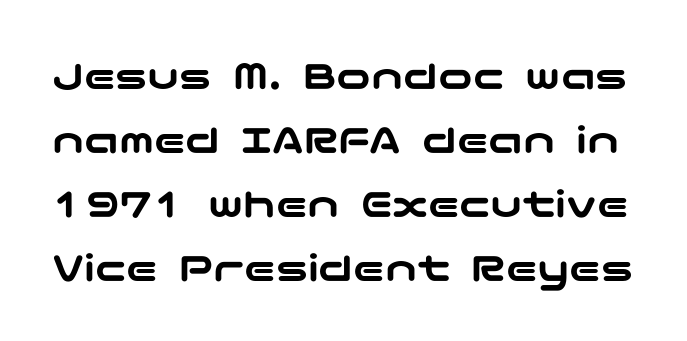
{"serif": "no", "italic": "no", "width": "wide", "stroke_contrast": "low", "x_height": "medium", "underline": "no", "line_spacing": "normal", "line_spacing_ratio": 1.49, "letter_spacing": "normal", "letter_spacing_em": 0.0, "glyph_px": 43}
